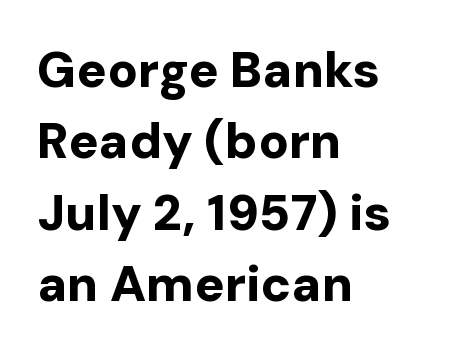
Are there feet on the stems? There aren't — it's a sans. Looks like regular typesetting: each glyph gets only the width it needs. When letters stand straight like this, we call the style roman or upright. Notice how the passage keeps a crisp vertical edge on the left only.
